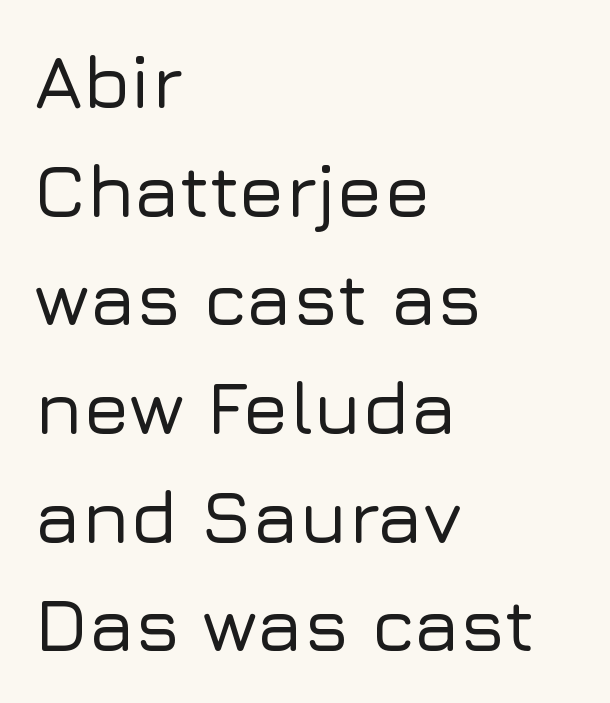
{"serif": "no", "italic": "no", "width": "normal", "stroke_contrast": "low", "x_height": "medium", "monospaced": "no", "underline": "no", "align": "left", "line_spacing": "normal", "line_spacing_ratio": 1.43, "letter_spacing": "normal", "letter_spacing_em": 0.0, "glyph_px": 76}
